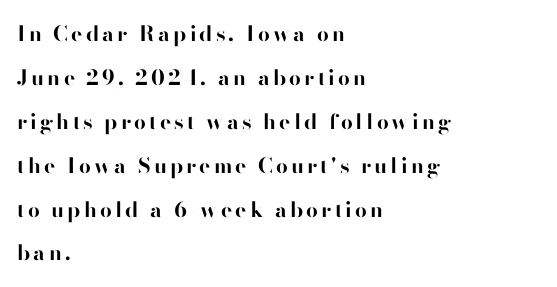
The image shows 21 px bold type, upright; set left-aligned, loose line spacing (2.09x), not underlined.
